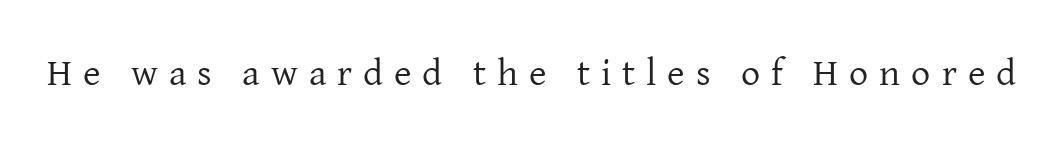
Q: Is the text bold? A: No.
Q: Is the text italic (slanted)? A: No, it is upright.
Q: Is the typeface a serif or a sans-serif typeface? A: Serif.
Q: Is the text underlined? A: No.
Q: Is the spacing between letters normal or unusually wide? A: Unusually wide.
Q: Width (condensed, normal, or wide)? A: Normal.
Q: Stroke contrast? A: Low.
Q: x-height? A: Medium.
Q: Monospaced? A: No.
